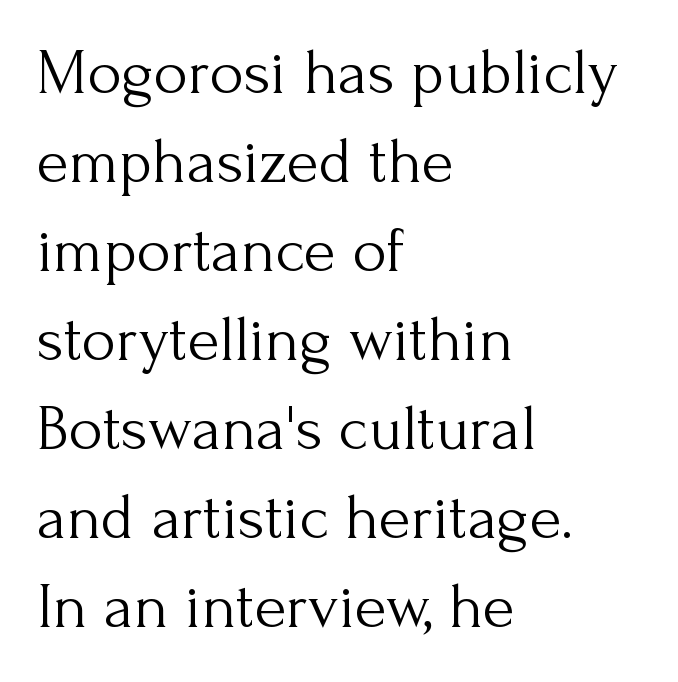
Q: Is the text bold? A: No.
Q: Is the text italic (slanted)? A: No, it is upright.
Q: Is the typeface a serif or a sans-serif typeface? A: Serif.
Q: Is the text underlined? A: No.
Q: How is the paragraph aligned? A: Left-aligned.
Q: Is the spacing between letters normal or unusually wide? A: Normal.
Q: Is the spacing between lines tight, normal or loose? A: Normal.
Q: Width (condensed, normal, or wide)? A: Normal.
Q: Stroke contrast? A: Medium.
Q: x-height? A: Small.
Q: Monospaced? A: No.
